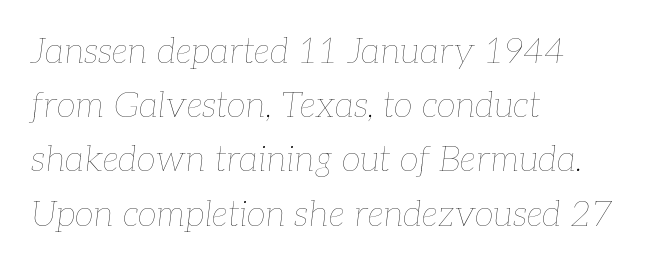
The image shows 35 px thin type, italic (leaning right); set left-aligned, normal line spacing (1.55x), normal letter spacing, not underlined; low stroke contrast and a medium x-height.
